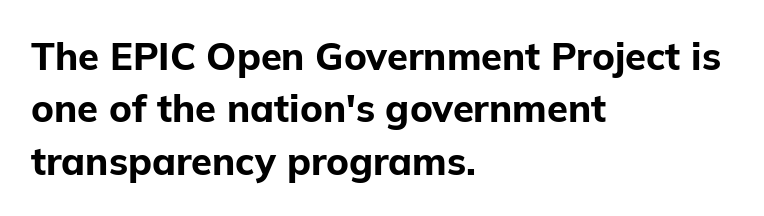
This is roman type, the default non-slanted kind. The foot of each line stays bare and open. Character widths vary here, with narrow letters taking less room than wide ones. Successive baselines arrive at the customary interval. These lines keep a tight, regular rhythm from letter to letter.
